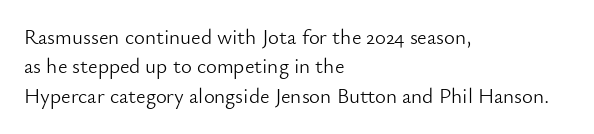
{"italic": "no", "bold": "no", "underline": "no", "align": "left", "line_spacing": "normal", "line_spacing_ratio": 1.4, "letter_spacing": "normal", "letter_spacing_em": 0.0, "glyph_px": 21}
